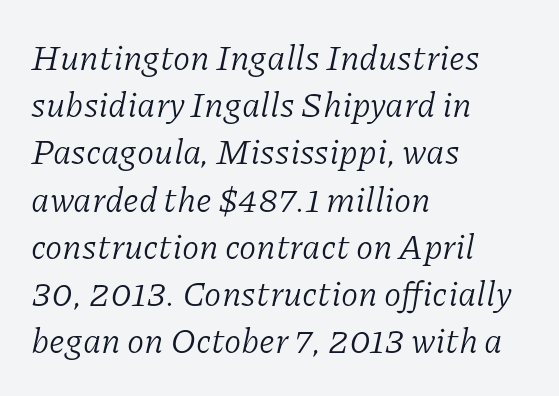
These lines keep a tight, regular rhythm from letter to letter. Vertically, the passage feels balanced, rows spaced as you'd expect. Stroke thickness stays within the range of a standard reading face or lighter. Type style note: has serifs. Is the type slanted? Yes — the strokes lean at a clear angle.
